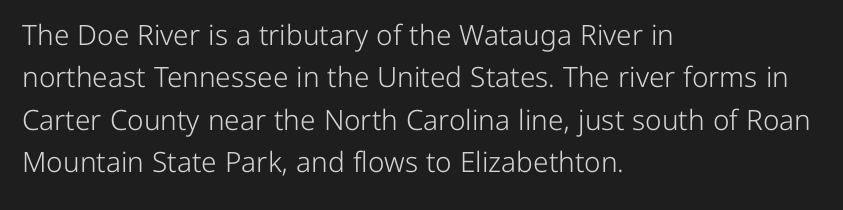
{"serif": "no", "italic": "no", "bold": "no", "weight": "light", "width": "normal", "stroke_contrast": "low", "x_height": "medium", "monospaced": "no", "underline": "no", "align": "left", "line_spacing": "normal", "line_spacing_ratio": 1.51, "letter_spacing": "normal", "letter_spacing_em": 0.0, "glyph_px": 28}
